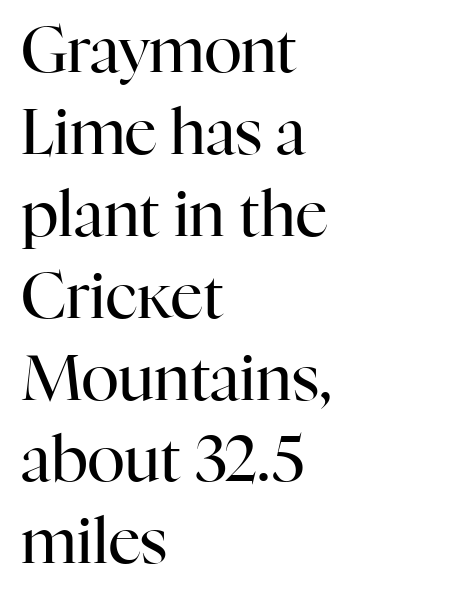
The strip under each line holds only bare page. Observe the ordinary spacing: letters are neighbours, not strangers. A typesetter would label this face a serif. Vertical stems look standard width or narrower in stroke.
